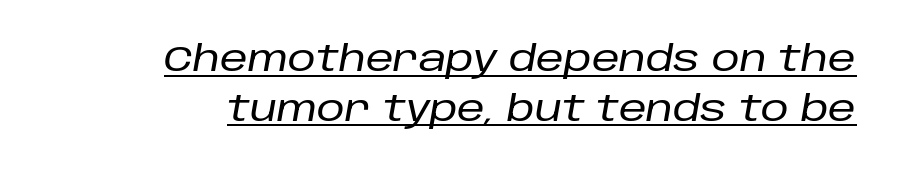
The image shows 35 px text type, italic (leaning right); set normal line spacing (1.42x), normal letter spacing, underlined; low stroke contrast and a large x-height.
